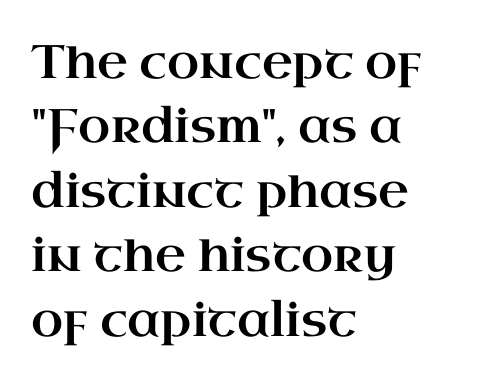
The image shows 47 px wide serif type, upright; set left-aligned, normal line spacing (1.37x), normal letter spacing, not underlined; high stroke contrast and a small x-height.
